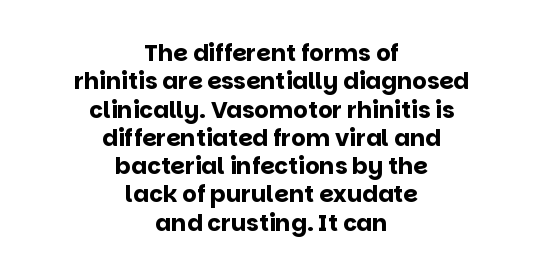
The image shows 23 px bold type, upright; set centered, line spacing 1.23x, normal letter spacing, not underlined.
